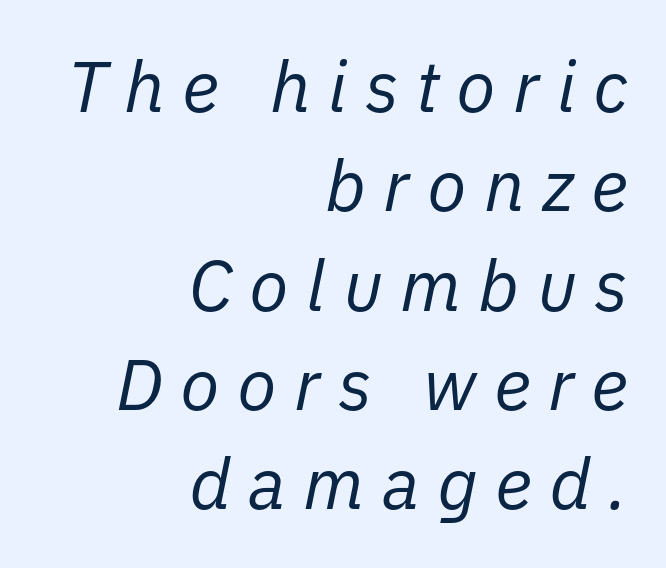
The image shows 72 px regular-weight type, italic (leaning right); set right-aligned, normal line spacing (1.38x), unusually wide letter spacing (+0.24 em), not underlined; low stroke contrast and a medium x-height.
